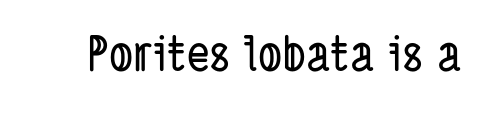
{"serif": "no", "width": "condensed", "stroke_contrast": "low", "x_height": "medium", "monospaced": "no", "underline": "no", "letter_spacing": "normal", "letter_spacing_em": 0.0, "glyph_px": 48}
